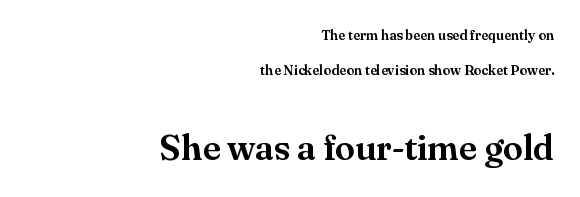
{"serif": "yes", "italic": "no", "width": "normal", "stroke_contrast": "medium", "x_height": "small", "monospaced": "no", "underline": "no", "align": "right", "line_spacing": "loose", "line_spacing_ratio": 2.48, "letter_spacing": "normal", "letter_spacing_em": 0.0, "larger_block": "second", "size_ratio": 2.57, "glyph_px": 36}
